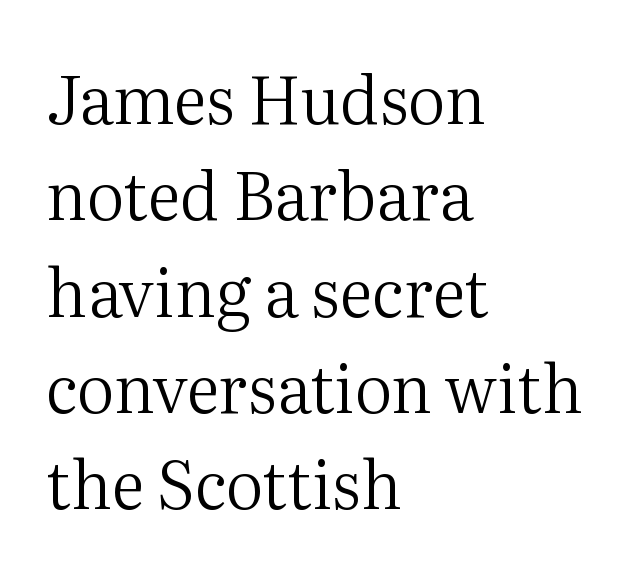
The image shows 66 px regular-weight serif type, upright; set left-aligned, normal line spacing (1.46x), normal letter spacing, not underlined; medium stroke contrast and a medium x-height.
